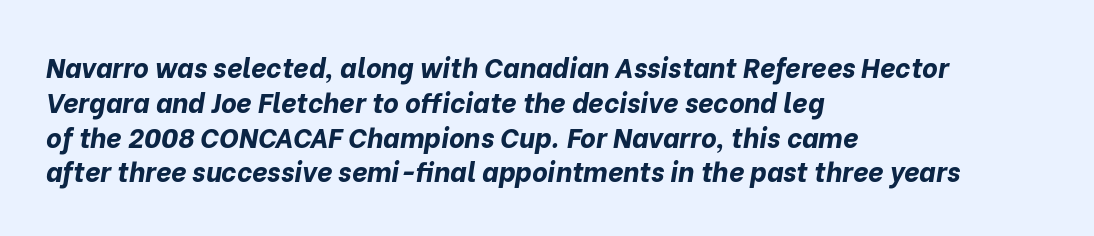
Q: Is the text bold? A: Yes.
Q: Is the text italic (slanted)? A: Yes, it leans right by about 10 degrees.
Q: Is the text underlined? A: No.
Q: How is the paragraph aligned? A: Left-aligned.
Q: Is the spacing between letters normal or unusually wide? A: Normal.
Q: Is the spacing between lines tight, normal or loose? A: Normal.
